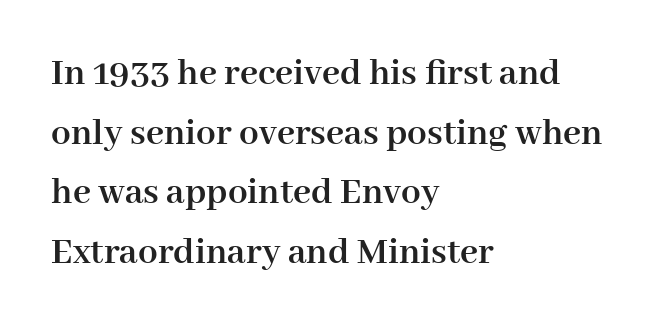
Q: Is the text bold? A: Yes.
Q: Is the text italic (slanted)? A: No, it is upright.
Q: Is the typeface a serif or a sans-serif typeface? A: Serif.
Q: Is the text underlined? A: No.
Q: How is the paragraph aligned? A: Left-aligned.
Q: Is the spacing between letters normal or unusually wide? A: Normal.
Q: Is the spacing between lines tight, normal or loose? A: Normal.
Q: Width (condensed, normal, or wide)? A: Normal.
Q: Stroke contrast? A: High.
Q: x-height? A: Medium.
Q: Monospaced? A: No.
